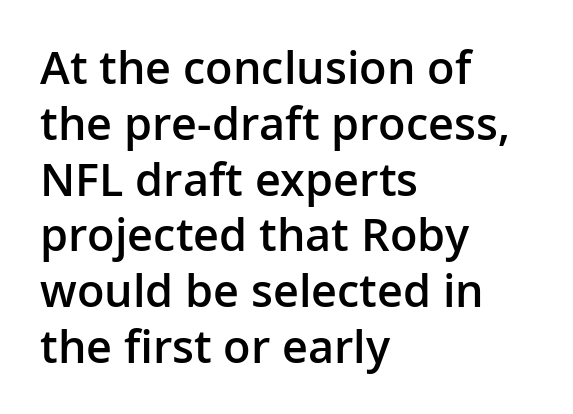
Q: Is the text bold? A: Semi-bold.
Q: Is the text italic (slanted)? A: No, it is upright.
Q: Is the typeface a serif or a sans-serif typeface? A: Sans-serif.
Q: Is the text underlined? A: No.
Q: How is the paragraph aligned? A: Left-aligned.
Q: Is the spacing between letters normal or unusually wide? A: Normal.
Q: Width (condensed, normal, or wide)? A: Normal.
Q: Stroke contrast? A: Low.
Q: x-height? A: Medium.
Q: Monospaced? A: No.
